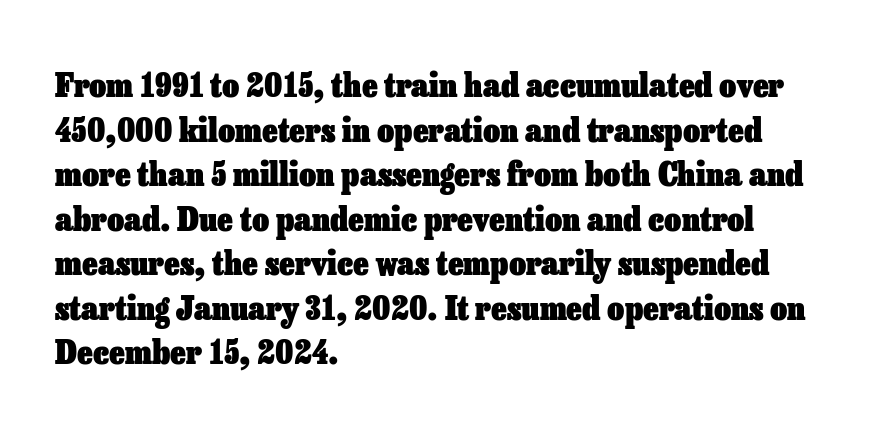
You could not count columns in this text — the font is proportionally spaced. Each line starts at the same left margin while the right side varies. Words appear dense and cohesive because spacing is normal. The glyphs have the mass of a bold cut.
